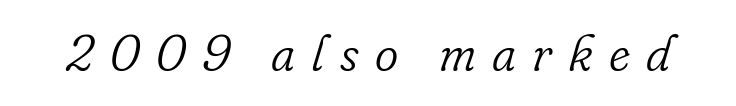
{"serif": "yes", "italic": "yes", "lean": "right", "slant_degrees": 16, "bold": "no", "weight": "light", "width": "normal", "stroke_contrast": "low", "x_height": "small", "monospaced": "no", "underline": "no", "letter_spacing": "wide", "letter_spacing_em": 0.32, "glyph_px": 50}
